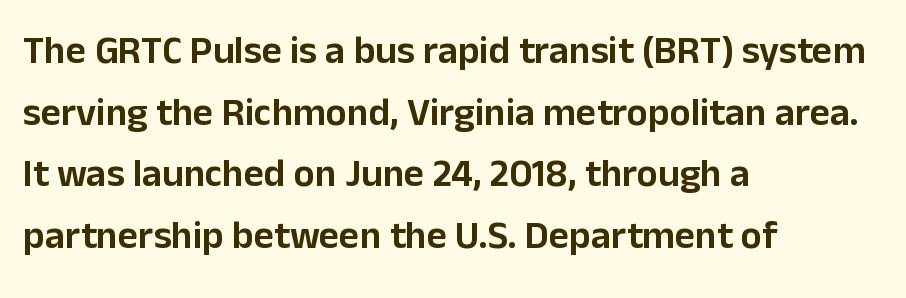
The image shows 39 px sans-serif type, upright; set left-aligned, normal line spacing (1.58x), normal letter spacing, not underlined; low stroke contrast and a medium x-height.
